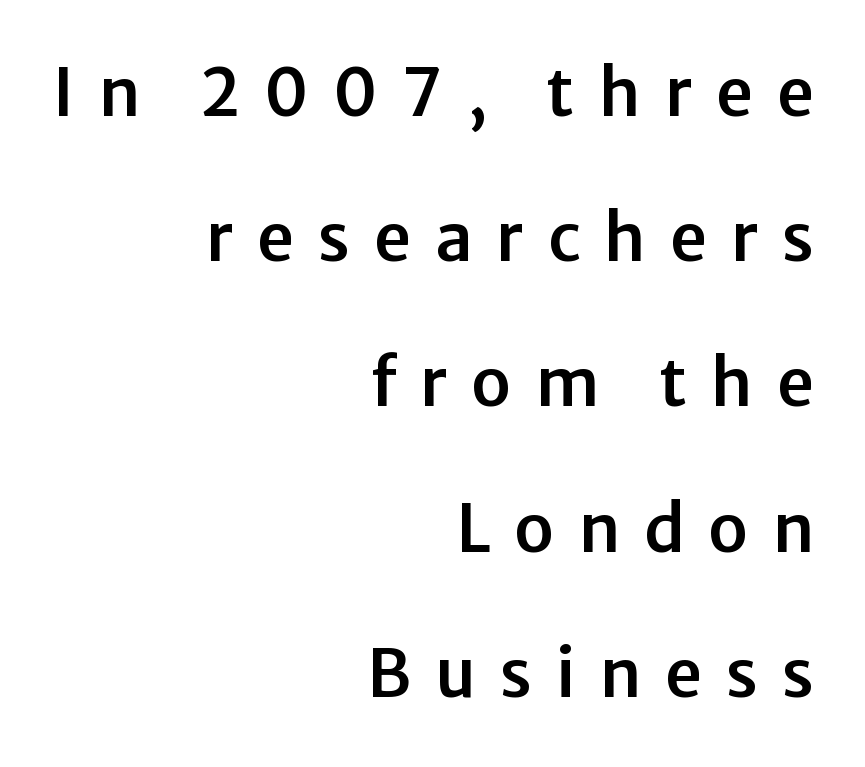
Note: no serifs on the glyphs. A bare baseline throughout the passage. What stands out about the letter spacing? Its width — letters are far apart. The rendering uses natural spacing where letterforms have individual widths. These lines stack with their right ends in a neat column.
